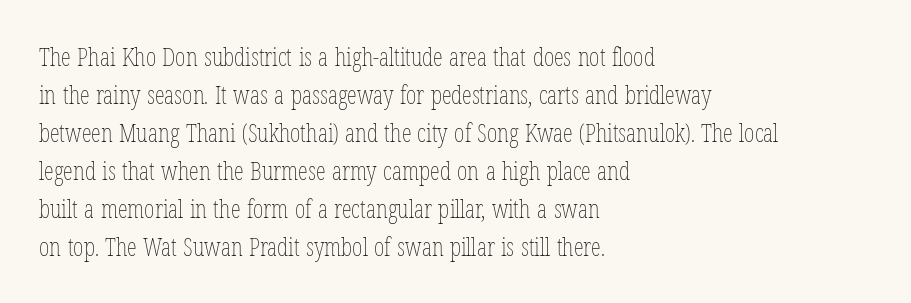
The image shows 25 px text type, upright; set left-aligned, normal line spacing (1.52x), normal letter spacing, not underlined.
